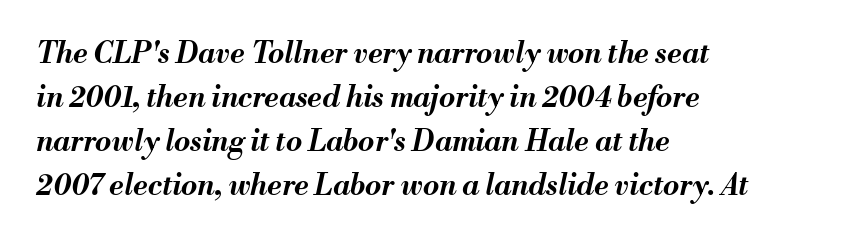
Posture: slanted. The zone under the glyphs is completely vacant. Is this a fixed-width face? No — the glyphs have proportional, varying widths. Spacing between characters is what you'd get straight out of the box. If you measured baseline to baseline, you'd find a middling distance. I'd describe the lettering as bold — thick and assertive.
